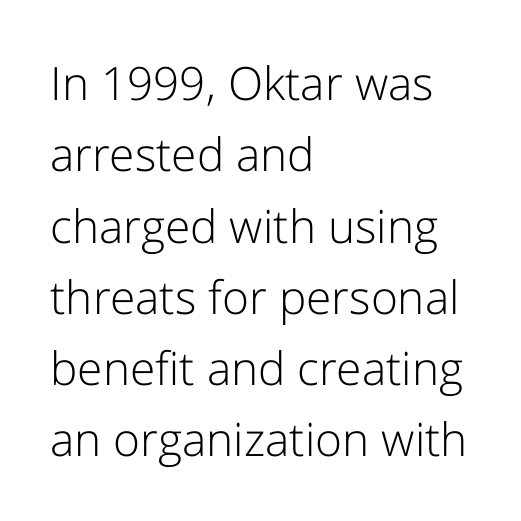
{"serif": "no", "italic": "no", "bold": "no", "weight": "light", "width": "normal", "stroke_contrast": "low", "x_height": "medium", "monospaced": "no", "underline": "no", "align": "left", "line_spacing": "normal", "line_spacing_ratio": 1.55, "letter_spacing": "normal", "letter_spacing_em": 0.0, "glyph_px": 46}
